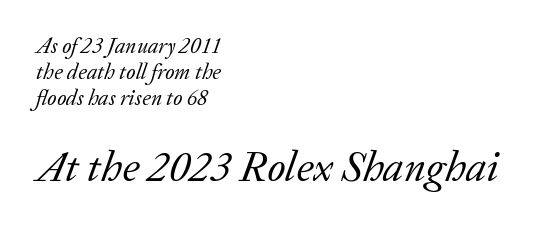
{"serif": "yes", "italic": "yes", "lean": "right", "slant_degrees": 20, "bold": "no", "weight": "regular", "width": "normal", "stroke_contrast": "low", "x_height": "medium", "monospaced": "no", "underline": "no", "align": "left", "line_spacing_ratio": 1.18, "letter_spacing": "normal", "letter_spacing_em": 0.0, "larger_block": "second", "size_ratio": 1.95, "glyph_px": 43}
